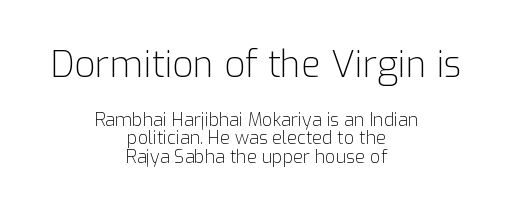
{"serif": "no", "italic": "no", "bold": "no", "weight": "light", "width": "normal", "stroke_contrast": "low", "x_height": "medium", "monospaced": "no", "underline": "no", "align": "center", "line_spacing": "tight", "line_spacing_ratio": 1.05, "letter_spacing": "normal", "letter_spacing_em": 0.0, "larger_block": "first", "size_ratio": 2.0, "glyph_px": 36}
